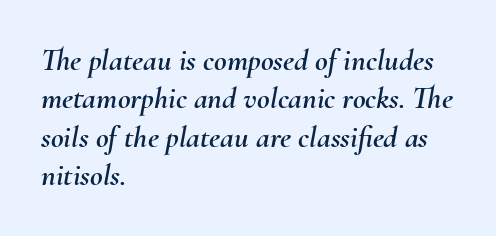
Characters follow at the spacing the type designer built in. Proportional: the letters do not fall into vertical columns. Style check: oblique. Clear beneath every line of the passage. In CSS terms this would be text-align: left.
